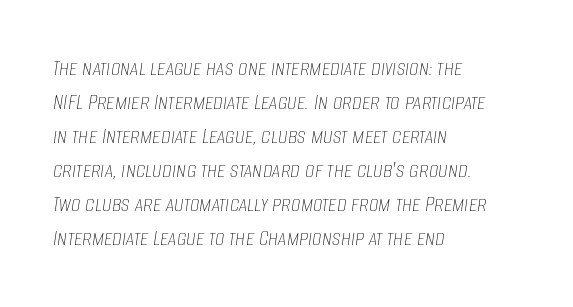
Q: Is the text bold? A: No.
Q: Is the text italic (slanted)? A: Yes, it leans right by about 8 degrees.
Q: Is the text underlined? A: No.
Q: How is the paragraph aligned? A: Left-aligned.
Q: Is the spacing between letters normal or unusually wide? A: Normal.
Q: Is the spacing between lines tight, normal or loose? A: Normal.
